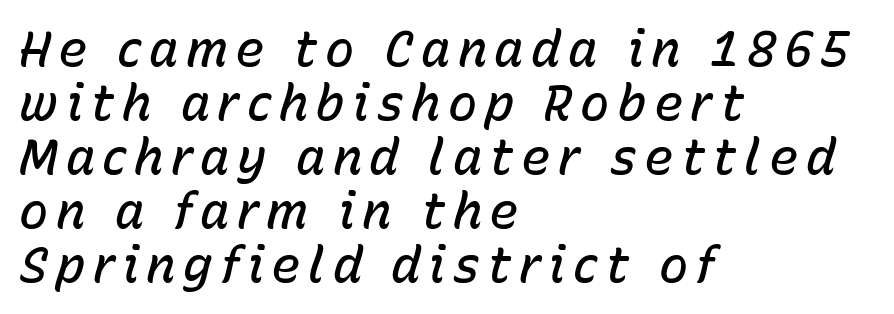
Q: Is the text bold? A: Semi-bold.
Q: Is the text italic (slanted)? A: Yes, it leans right by about 15 degrees.
Q: Is the text underlined? A: No.
Q: How is the paragraph aligned? A: Left-aligned.
Q: Is the spacing between lines tight, normal or loose? A: Tight.
Q: Width (condensed, normal, or wide)? A: Normal.
Q: Stroke contrast? A: Low.
Q: x-height? A: Medium.
Q: Monospaced? A: No.
